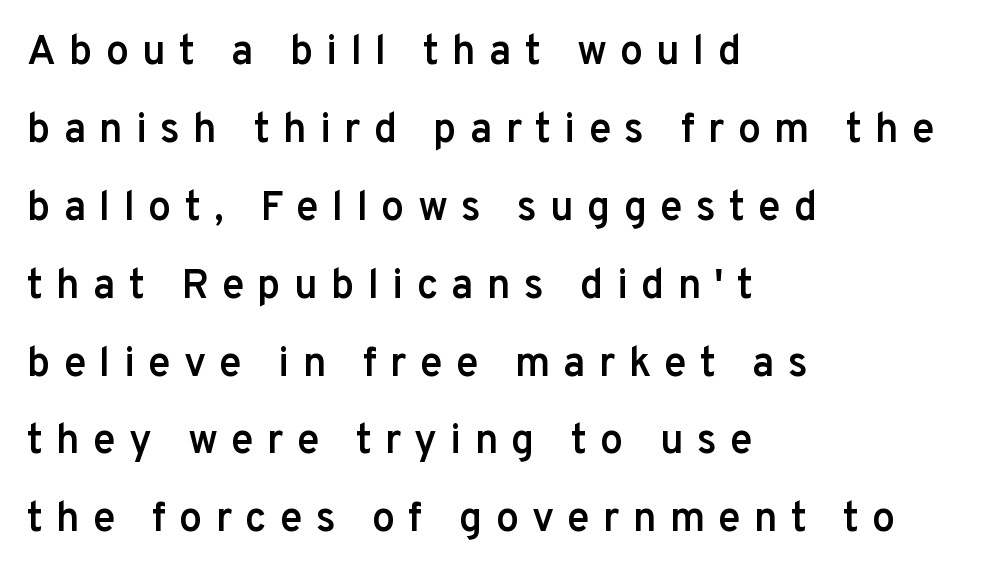
Stroke terminals: plain, sans-serif. Typesetter's note: demi weight, one step under bold. Line starts are locked; line ends wander. Spacing between characters has been opened up far beyond the box default. Baseline-to-baseline distance is far greater than the letter height. Plain, unruled lines of type.
